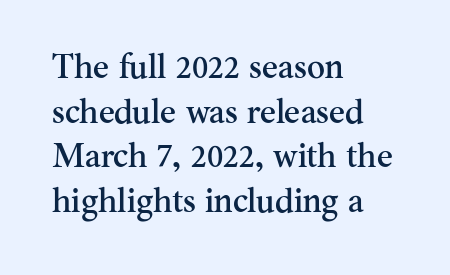
Think of a printed novel: that variable character pitch is what you see here. The designer left line spacing at the default. Each row of text sits above clean, open space. The type sits square on the baseline with zero lean. Little horizontal feet cap the strokes, marking this as serif type. The passage is arranged the way most books set body copy — flush left.
